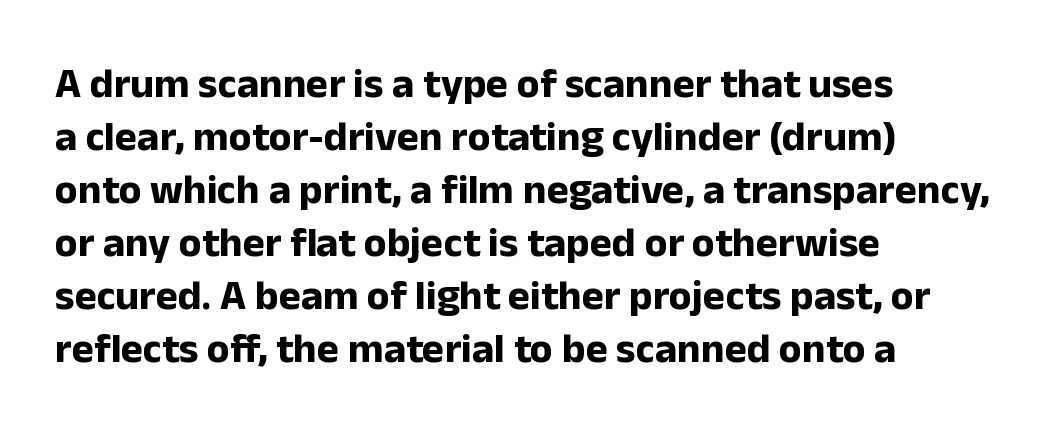
If you measured baseline to baseline, you'd find a middling distance. Do the characters align in a grid? No, the font is proportional. The characters display no serif detailing; their extremities are plain. No italicization has been applied; the sample stays upright.
